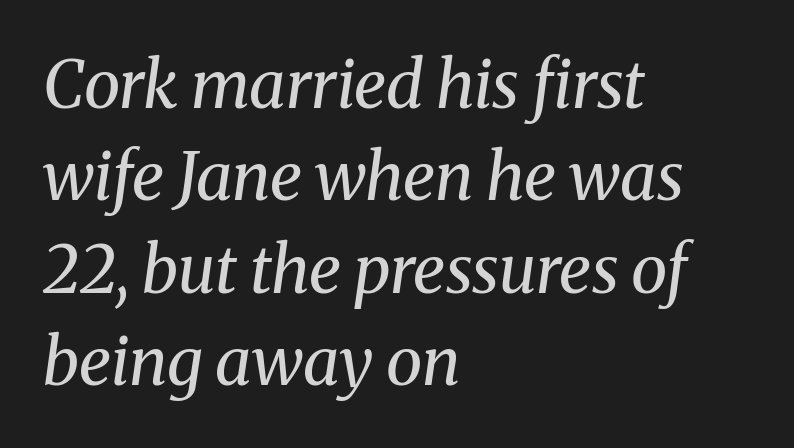
Q: Is the text bold? A: No.
Q: Is the text italic (slanted)? A: Yes, it leans right by about 8 degrees.
Q: Is the typeface a serif or a sans-serif typeface? A: Serif.
Q: Is the text underlined? A: No.
Q: How is the paragraph aligned? A: Left-aligned.
Q: Is the spacing between letters normal or unusually wide? A: Normal.
Q: Is the spacing between lines tight, normal or loose? A: Normal.
Q: Width (condensed, normal, or wide)? A: Normal.
Q: Stroke contrast? A: Medium.
Q: x-height? A: Medium.
Q: Monospaced? A: No.
